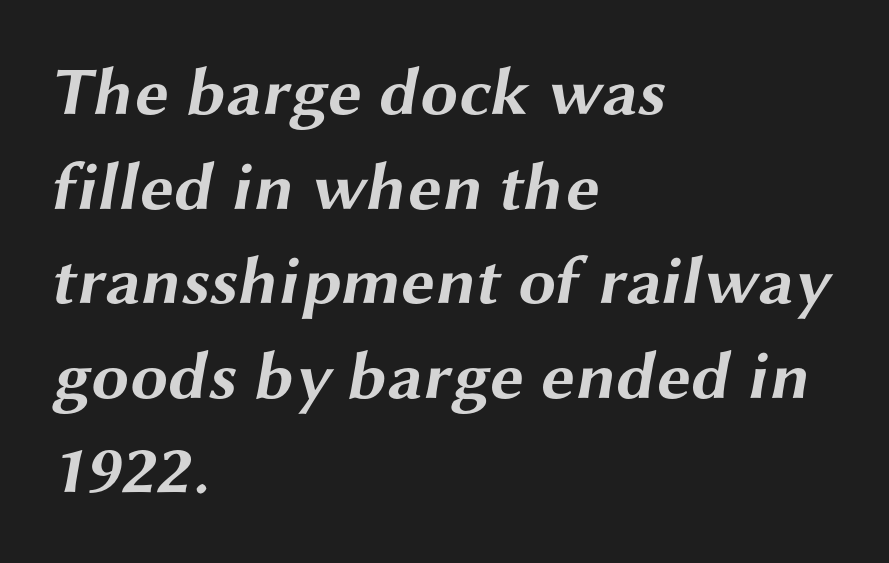
{"serif": "no", "bold": "yes", "weight": "bold", "width": "wide", "stroke_contrast": "medium", "x_height": "medium", "monospaced": "no", "underline": "no", "align": "left", "line_spacing": "normal", "line_spacing_ratio": 1.39, "letter_spacing": "normal", "letter_spacing_em": 0.0, "glyph_px": 68}
